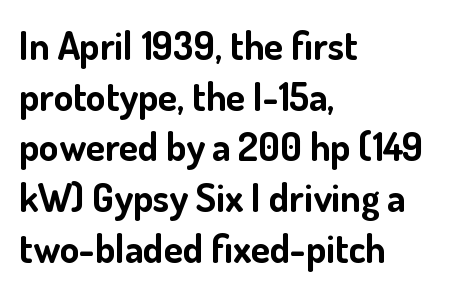
The image shows 39 px bold sans-serif type, upright; set left-aligned, normal line spacing (1.3x), normal letter spacing, not underlined; low stroke contrast and a small x-height.
